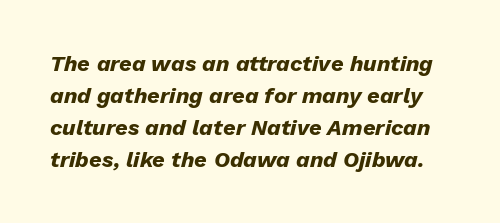
Q: Is the text bold? A: Yes.
Q: Is the text italic (slanted)? A: Yes, it leans right by about 13 degrees.
Q: Is the text underlined? A: No.
Q: Is the spacing between letters normal or unusually wide? A: Normal.
Q: Is the spacing between lines tight, normal or loose? A: Normal.
